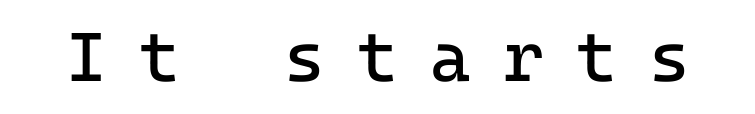
{"serif": "no", "italic": "no", "bold": "no", "weight": "regular", "width": "normal", "stroke_contrast": "low", "x_height": "medium", "monospaced": "yes", "underline": "no", "letter_spacing": "wide", "letter_spacing_em": 0.47, "glyph_px": 69}
